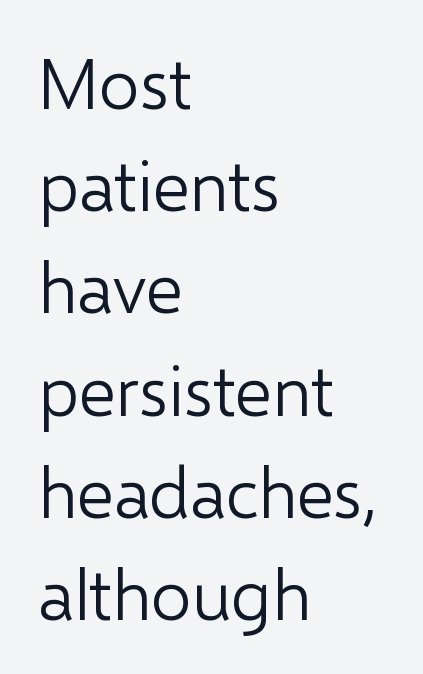
Proportional: the letters do not fall into vertical columns. Short and long lines alike share a common starting point at left. The lettering holds an erect, upright posture throughout. Counters stay open thanks to moderate or lighter strokes. To sum up the face: it is a sans, with no serifs.
